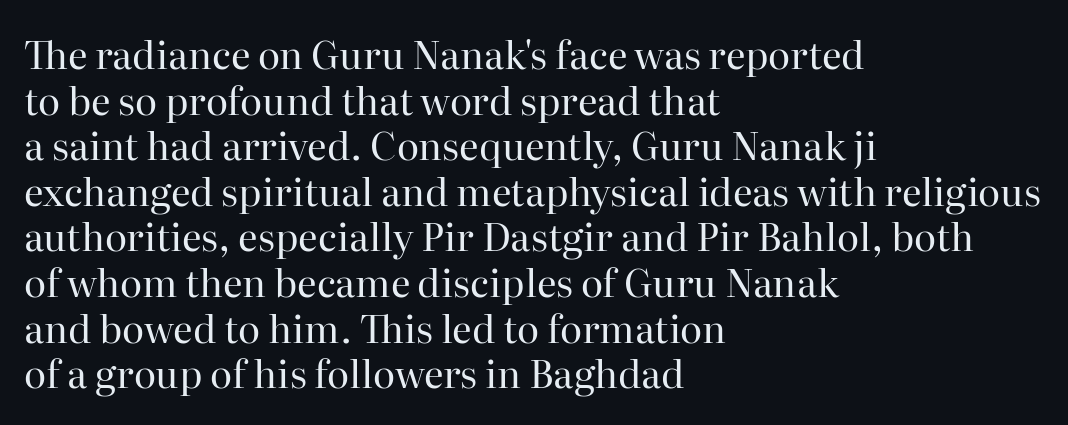
The image shows 38 px regular-weight serif type, upright; set left-aligned, line spacing 1.2x, normal letter spacing, not underlined; high stroke contrast and a medium x-height.
